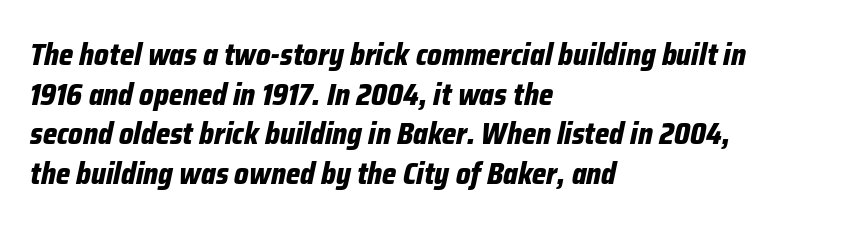
Q: Is the text bold? A: Yes.
Q: Is the text italic (slanted)? A: Yes, it leans right by about 12 degrees.
Q: Is the text underlined? A: No.
Q: How is the paragraph aligned? A: Left-aligned.
Q: Is the spacing between letters normal or unusually wide? A: Normal.
Q: Is the spacing between lines tight, normal or loose? A: Normal.
Q: Width (condensed, normal, or wide)? A: Condensed.
Q: Stroke contrast? A: Low.
Q: x-height? A: Medium.
Q: Monospaced? A: No.
